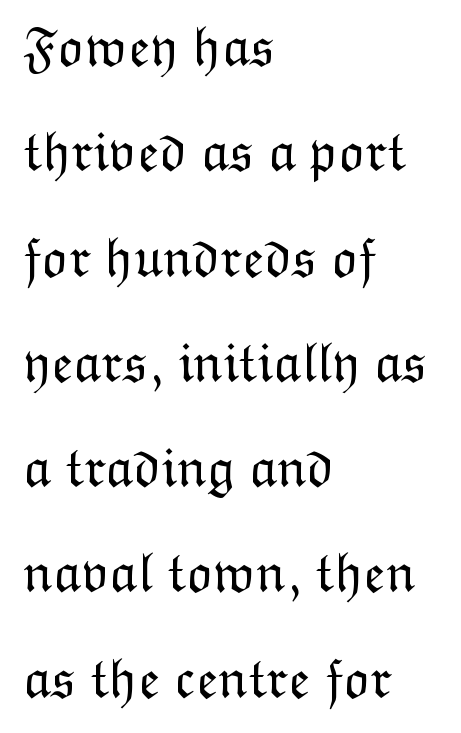
Q: Is the text bold? A: No.
Q: Is the text italic (slanted)? A: No, it is upright.
Q: Is the text underlined? A: No.
Q: How is the paragraph aligned? A: Left-aligned.
Q: Is the spacing between letters normal or unusually wide? A: Normal.
Q: Width (condensed, normal, or wide)? A: Normal.
Q: Stroke contrast? A: Low.
Q: x-height? A: Medium.
Q: Monospaced? A: No.
